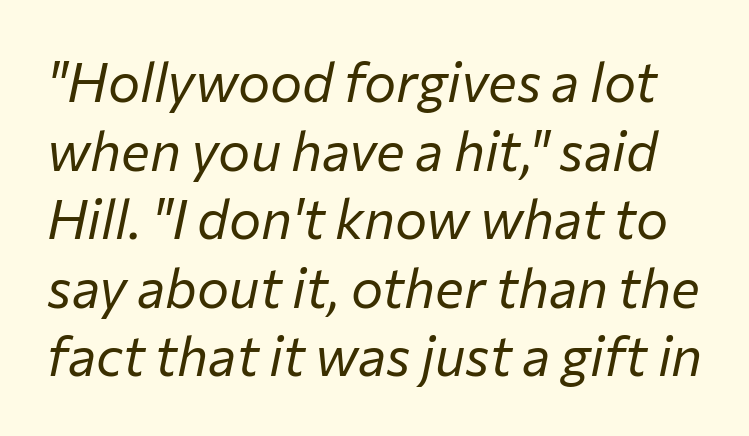
Q: Is the text bold? A: No.
Q: Is the text italic (slanted)? A: Yes, it leans right by about 12 degrees.
Q: Is the text underlined? A: No.
Q: Is the spacing between letters normal or unusually wide? A: Normal.
Q: Is the spacing between lines tight, normal or loose? A: Normal.
Q: Width (condensed, normal, or wide)? A: Normal.
Q: Stroke contrast? A: Low.
Q: x-height? A: Medium.
Q: Monospaced? A: No.
